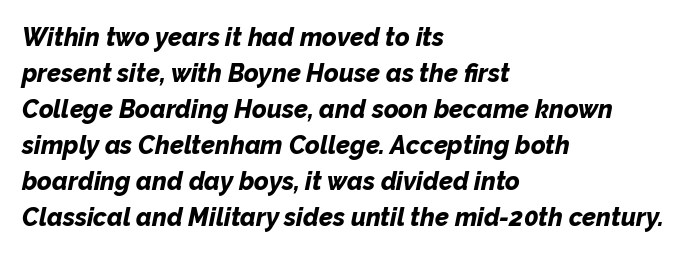
{"italic": "yes", "lean": "right", "slant_degrees": 12, "bold": "yes", "underline": "no", "align": "left", "line_spacing": "normal", "line_spacing_ratio": 1.44, "letter_spacing": "normal", "letter_spacing_em": 0.0, "glyph_px": 25}
